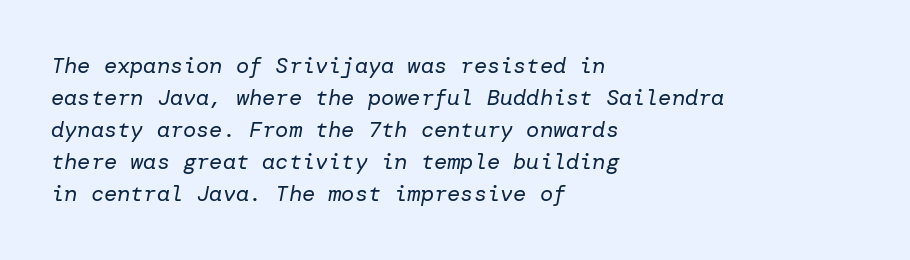
Descenders hang freely into open space. Does extra space separate the letters? No, they use regular spacing. The whole block is typeset with a tilt. The space between consecutive lines is moderate. Counters stay open thanks to moderate or lighter strokes. One-word summary of the alignment: left.
